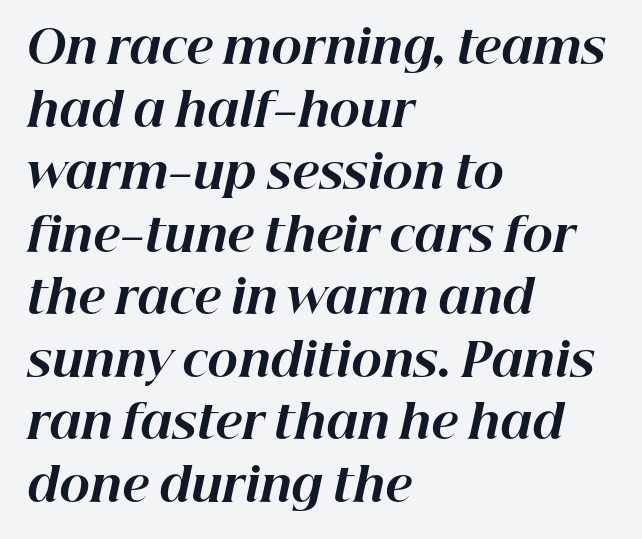
The image shows 46 px bold type, italic (leaning right); set left-aligned, normal line spacing (1.36x), normal letter spacing, not underlined; high stroke contrast and a medium x-height.
